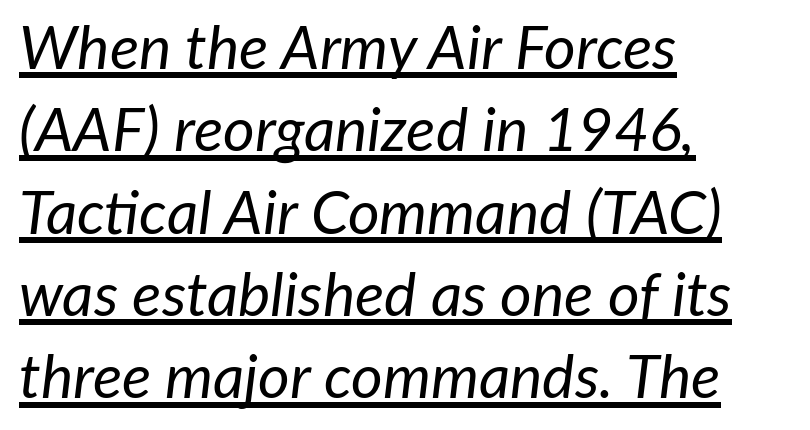
The axis of the letterforms is tilted away from vertical. The block of text has a typical density, with ordinary space between rows. Visually the block forms a straight wall on the left and a jagged coastline on the right. The face used here appears with an underline applied.
